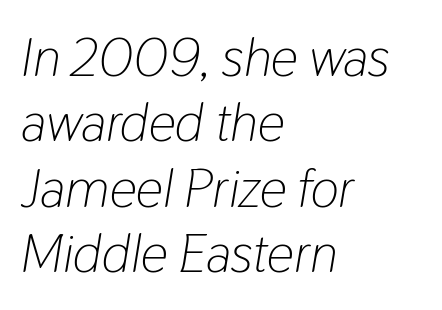
{"italic": "yes", "lean": "right", "slant_degrees": 9, "bold": "no", "weight": "light", "width": "condensed", "stroke_contrast": "low", "x_height": "medium", "monospaced": "no", "underline": "no", "align": "left", "line_spacing_ratio": 1.21, "letter_spacing": "normal", "letter_spacing_em": 0.0, "glyph_px": 54}
